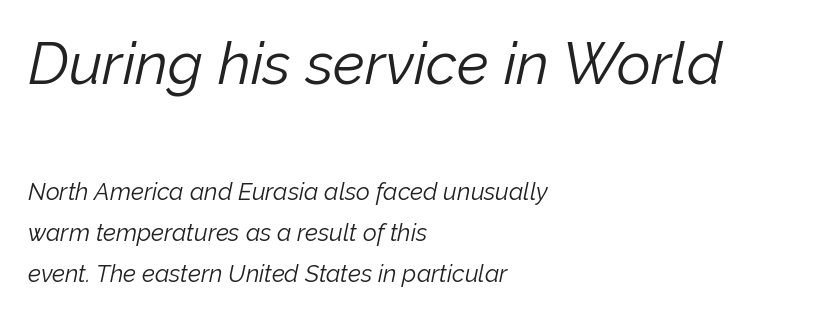
{"italic": "yes", "lean": "right", "slant_degrees": 12, "bold": "no", "weight": "light", "width": "normal", "stroke_contrast": "low", "x_height": "medium", "monospaced": "no", "underline": "no", "align": "left", "line_spacing_ratio": 1.72, "letter_spacing": "normal", "letter_spacing_em": 0.0, "larger_block": "first", "size_ratio": 2.46, "glyph_px": 59}
